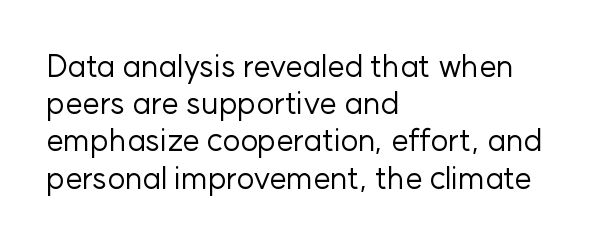
{"serif": "no", "italic": "no", "bold": "no", "weight": "regular", "width": "normal", "stroke_contrast": "low", "x_height": "medium", "monospaced": "no", "underline": "no", "align": "left", "line_spacing_ratio": 1.2, "letter_spacing": "normal", "letter_spacing_em": 0.0, "glyph_px": 31}
